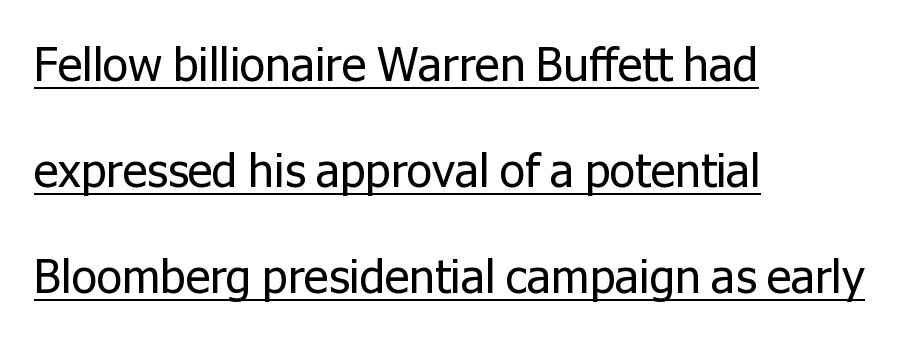
The letterforms sit at book weight or below. Line spacing here is loose. Notice how a bar underscores the lettering throughout. These lines keep a tight, regular rhythm from letter to letter. Do the characters align in a grid? No, the font is proportional.
